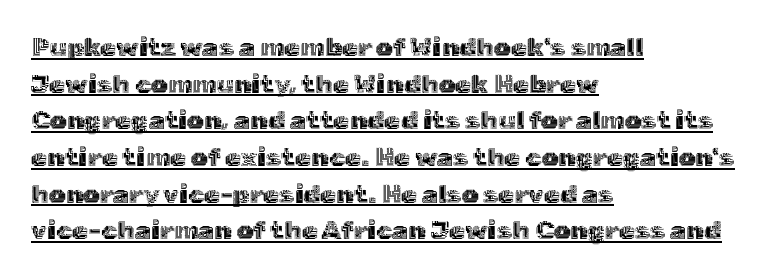
{"italic": "no", "underline": "yes", "align": "left", "line_spacing": "normal", "line_spacing_ratio": 1.41, "letter_spacing": "normal", "letter_spacing_em": 0.0, "glyph_px": 26}
